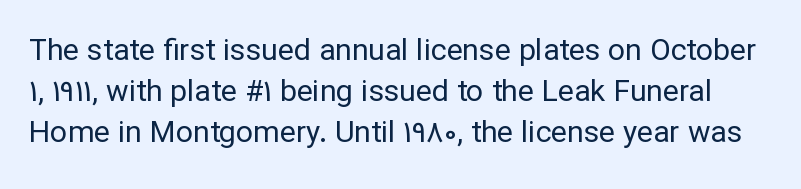
Default kerning and tracking; the words read as compact shapes. The rendering uses natural spacing where letterforms have individual widths. This sample keeps an unexceptional amount of space between lines. Descenders hang freely into open space. Nope, not italic — everything's standing straight.
